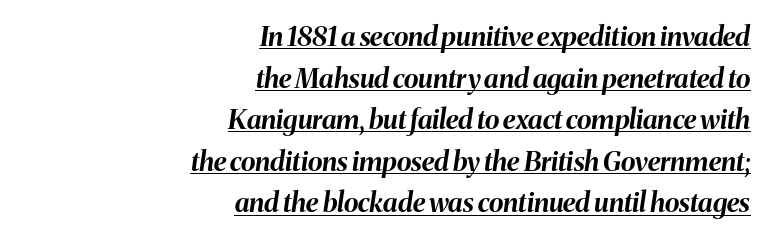
{"italic": "yes", "lean": "right", "slant_degrees": 8, "bold": "yes", "underline": "yes", "align": "right", "line_spacing": "normal", "line_spacing_ratio": 1.54, "letter_spacing": "normal", "letter_spacing_em": 0.0, "glyph_px": 27}
